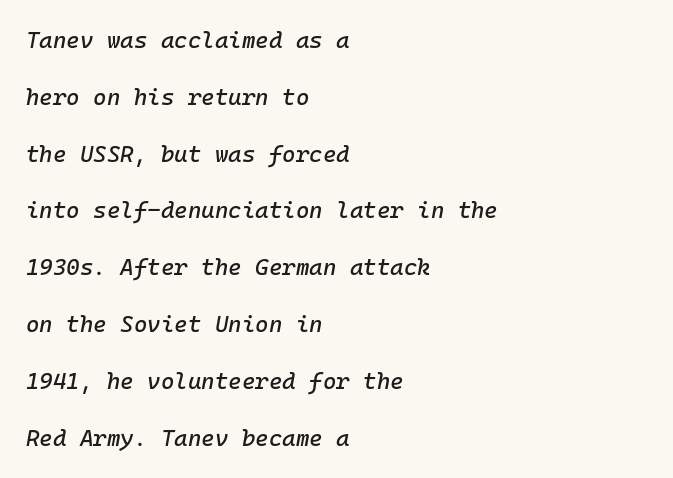
The image shows 23 px text type, italic (leaning right); set left-aligned, loose line spacing (2.47x), normal letter spacing, not underlined.
